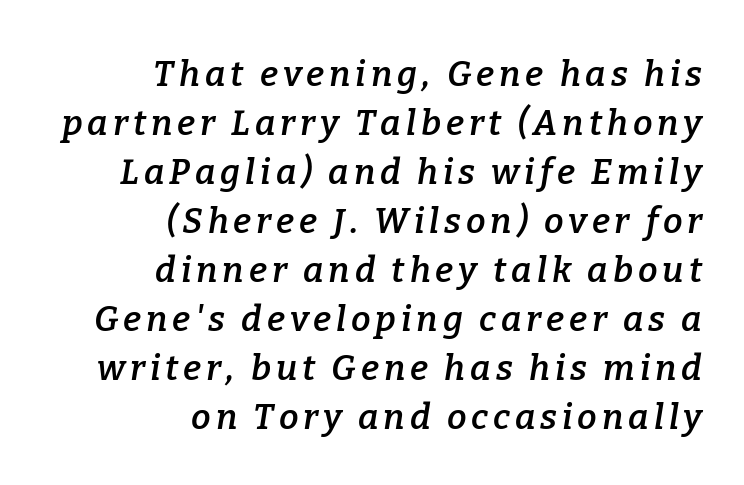
Q: Is the text bold? A: Semi-bold.
Q: Is the text italic (slanted)? A: Yes, it leans right by about 9 degrees.
Q: Is the typeface a serif or a sans-serif typeface? A: Serif.
Q: Is the text underlined? A: No.
Q: How is the paragraph aligned? A: Right-aligned.
Q: Is the spacing between lines tight, normal or loose? A: Normal.
Q: Width (condensed, normal, or wide)? A: Normal.
Q: Stroke contrast? A: Low.
Q: x-height? A: Medium.
Q: Monospaced? A: No.
